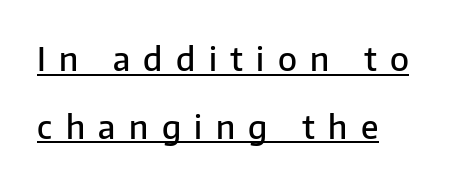
Q: Is the text bold? A: Semi-bold.
Q: Is the text italic (slanted)? A: No, it is upright.
Q: Is the typeface a serif or a sans-serif typeface? A: Sans-serif.
Q: Is the text underlined? A: Yes.
Q: How is the paragraph aligned? A: Left-aligned.
Q: Is the spacing between letters normal or unusually wide? A: Unusually wide.
Q: Is the spacing between lines tight, normal or loose? A: Loose.
Q: Width (condensed, normal, or wide)? A: Normal.
Q: Stroke contrast? A: Low.
Q: x-height? A: Medium.
Q: Monospaced? A: No.
